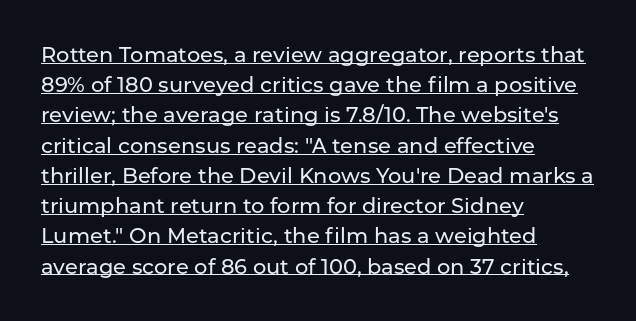
Default kerning and tracking; the words read as compact shapes. The passage shown stacks its lines at a standard gap. Beneath each row of characters lies a ruled line. Compared with a centered layout, this one pins lines to the left instead. Is there any slant? The stems are plumb.
